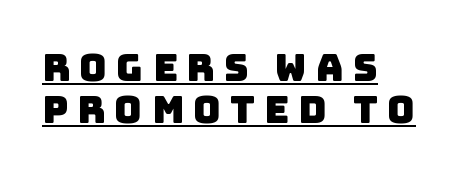
The image shows 38 px sans-serif type; set left-aligned, tight line spacing (1.11x), unusually wide letter spacing (+0.24 em), underlined; low stroke contrast and a large x-height.
